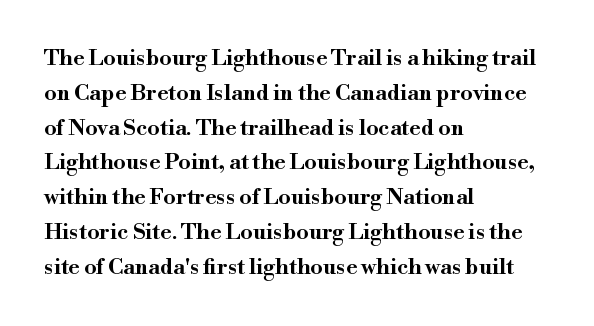
The letters stand straight up with perfectly vertical stems. The strip under each line holds only bare page. Each new line begins a customary step beneath the previous one. Inter-character spacing is left at the font's built-in metrics. The paragraph shown leans on its left margin.
